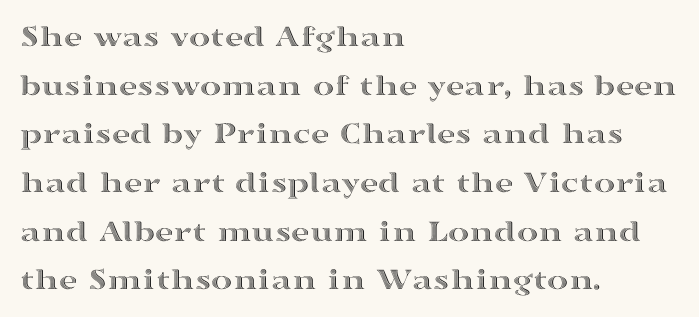
Q: Is the text italic (slanted)? A: No, it is upright.
Q: Is the text underlined? A: No.
Q: How is the paragraph aligned? A: Left-aligned.
Q: Is the spacing between letters normal or unusually wide? A: Normal.
Q: Is the spacing between lines tight, normal or loose? A: Normal.
Q: Width (condensed, normal, or wide)? A: Wide.
Q: x-height? A: Medium.
Q: Monospaced? A: No.
